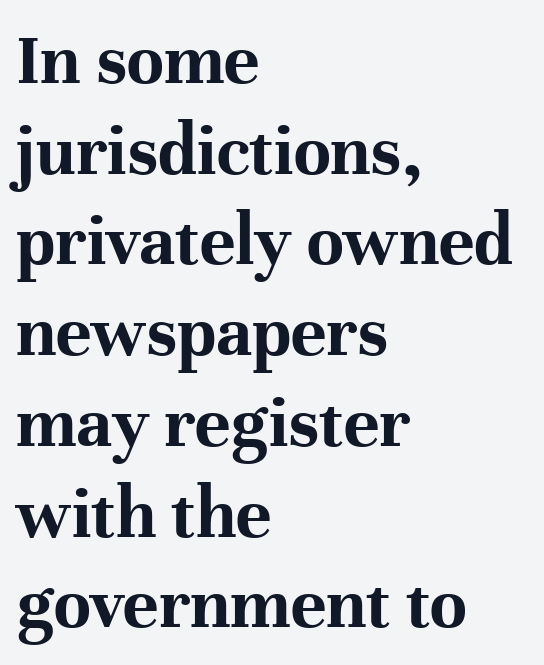
It's the straight-up-and-down kind of type. Compared with typical body copy, the letter spacing here is the same. Glance below the letters and you will spot only blank space. Do the characters align in a grid? No, the font is proportional. Check where the strokes stop: tiny serifs finish them off. Pretty heavy lettering here — definitely bold.
